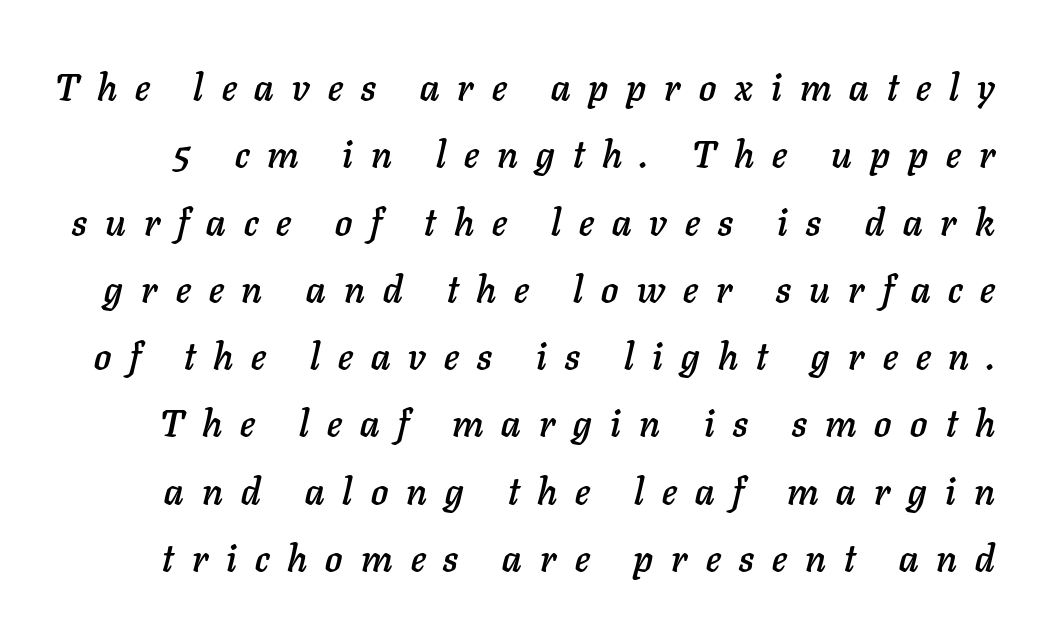
{"italic": "yes", "lean": "right", "slant_degrees": 11, "width": "normal", "stroke_contrast": "low", "x_height": "medium", "monospaced": "no", "underline": "no", "line_spacing_ratio": 1.77, "letter_spacing": "wide", "letter_spacing_em": 0.48, "glyph_px": 38}
